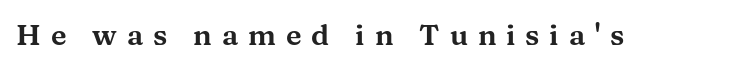
The image shows 29 px wide serif type, upright; set unusually wide letter spacing (+0.34 em), not underlined; medium stroke contrast and a medium x-height.
